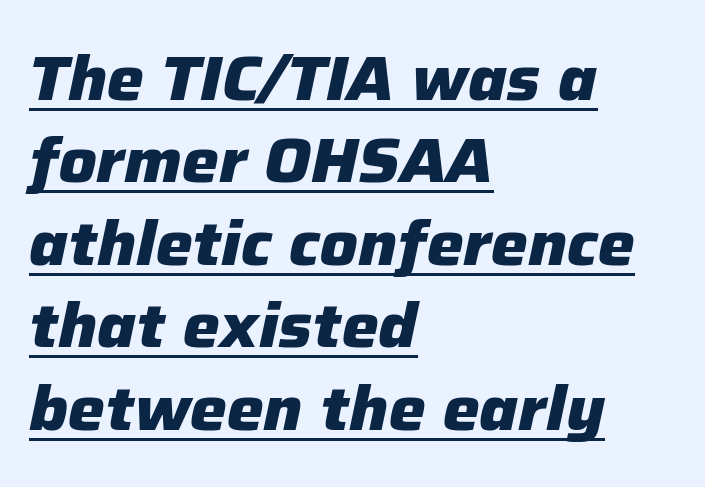
Look at the tracking — it's just the regular setting, nothing added. Spacing verdict: proportional, widths tailored to each character. The lettering tilts uniformly, giving the passage an italic look. Rows of type keep a routine distance in the vertical direction. The font is running at its bold setting. A student would call this left alignment; a typographer would say flush left, rag right.
